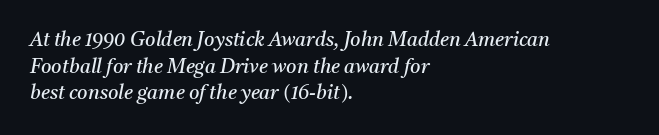
Q: Is the text bold? A: No.
Q: Is the text italic (slanted)? A: Yes, it leans right by about 11 degrees.
Q: Is the text underlined? A: No.
Q: How is the paragraph aligned? A: Left-aligned.
Q: Is the spacing between letters normal or unusually wide? A: Normal.
Q: Is the spacing between lines tight, normal or loose? A: Normal.
